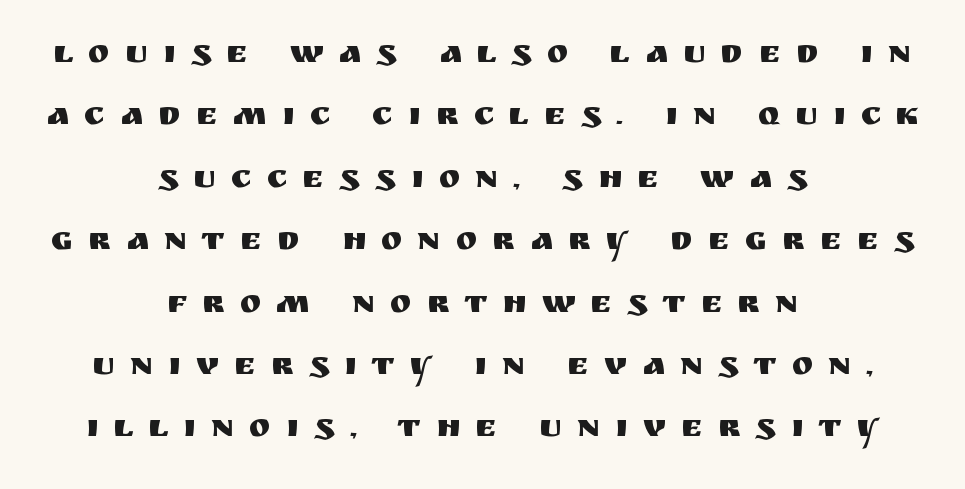
Which margin do the lines hug? Neither — every line sits in the middle. Think of a printed novel: that variable character pitch is what you see here. Letters rest on an invisible, unmarked baseline. Ordinary non-slanted type is in use. Leading: increased. The letters are spread apart with noticeably loose tracking.
